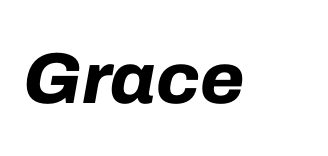
The rendering uses a bold face; every stroke is thick and dark. The face used here is proportionally spaced, like ordinary book or web type. Yep, that's italic — everything's leaning. Nobody drew a line under any word here.
